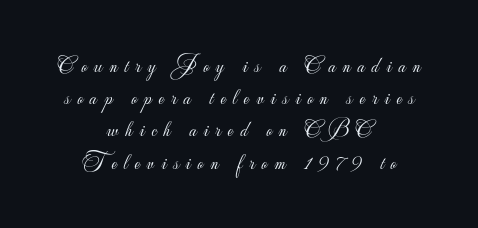
Quick note: interline space is typical. You could only call the tracking loose — the letters float apart. The paragraph has two soft edges and a firm central axis. The typesetting does not lean heavy: it is not bold. Descender tails drop into unmarked territory.
